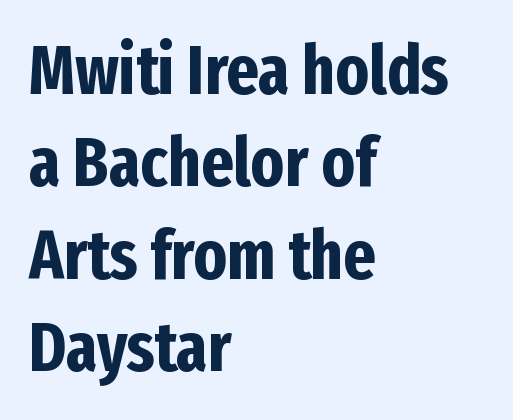
{"serif": "no", "italic": "no", "bold": "yes", "weight": "bold", "width": "condensed", "stroke_contrast": "low", "x_height": "medium", "monospaced": "no", "underline": "no", "align": "left", "line_spacing": "normal", "line_spacing_ratio": 1.34, "letter_spacing": "normal", "letter_spacing_em": 0.0, "glyph_px": 69}
